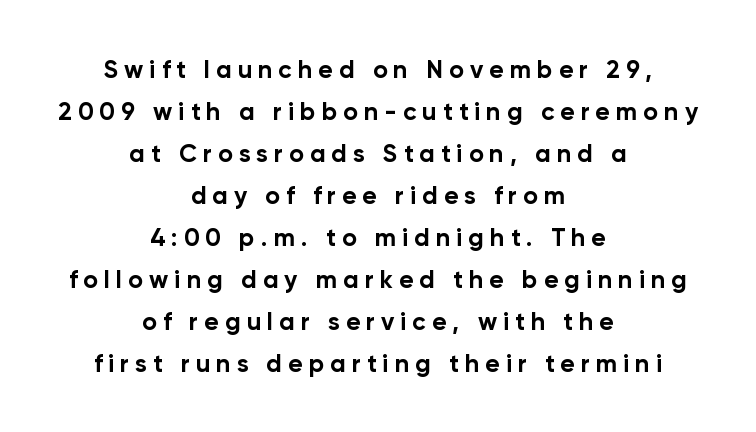
The image shows 25 px bold type, upright; set centered, normal line spacing (1.68x), unusually wide letter spacing (+0.24 em), not underlined.
